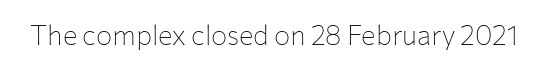
{"italic": "no", "bold": "no", "underline": "no", "letter_spacing": "normal", "letter_spacing_em": 0.0, "glyph_px": 27}
